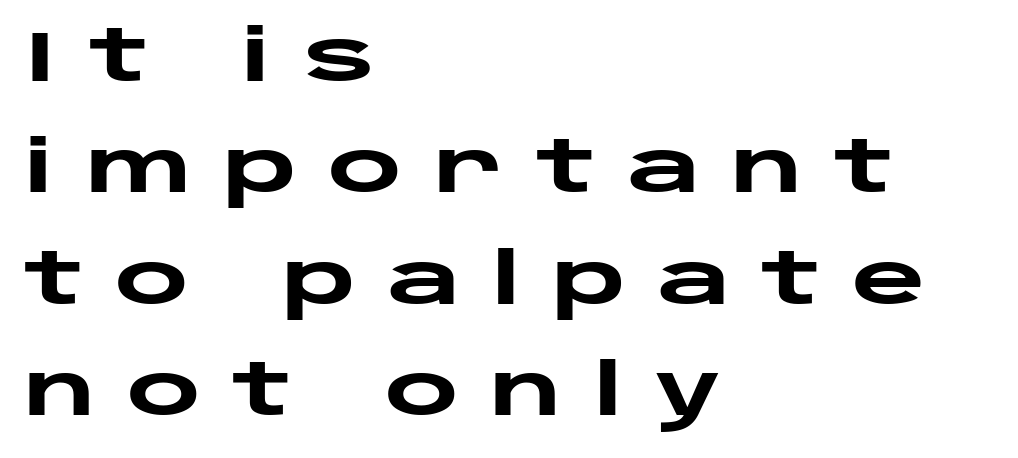
Q: Is the text bold? A: Yes.
Q: Is the text italic (slanted)? A: No, it is upright.
Q: Is the typeface a serif or a sans-serif typeface? A: Sans-serif.
Q: Is the text underlined? A: No.
Q: How is the paragraph aligned? A: Left-aligned.
Q: Is the spacing between letters normal or unusually wide? A: Unusually wide.
Q: Is the spacing between lines tight, normal or loose? A: Normal.
Q: Width (condensed, normal, or wide)? A: Wide.
Q: Stroke contrast? A: Low.
Q: x-height? A: Large.
Q: Monospaced? A: No.
